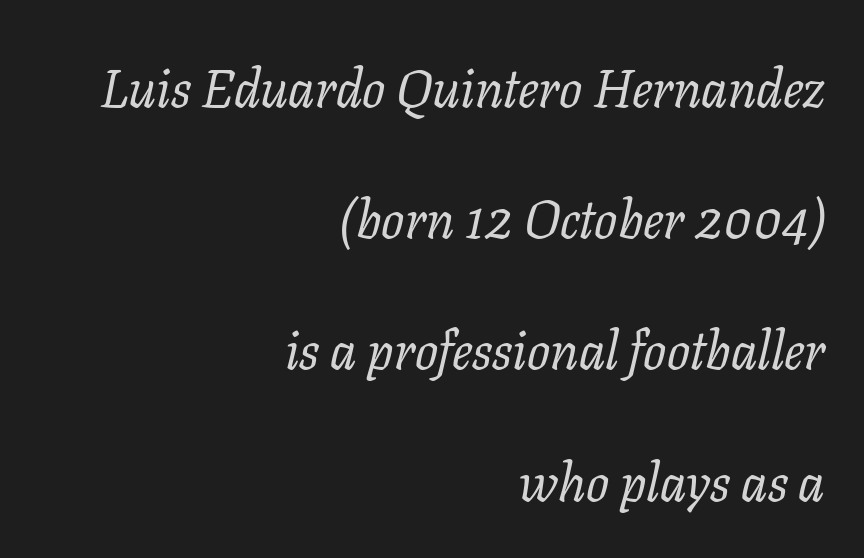
{"serif": "yes", "italic": "yes", "lean": "right", "slant_degrees": 11, "bold": "no", "weight": "regular", "width": "normal", "stroke_contrast": "low", "x_height": "medium", "monospaced": "no", "underline": "no", "align": "right", "line_spacing": "loose", "line_spacing_ratio": 2.43, "letter_spacing": "normal", "letter_spacing_em": 0.0, "glyph_px": 54}
